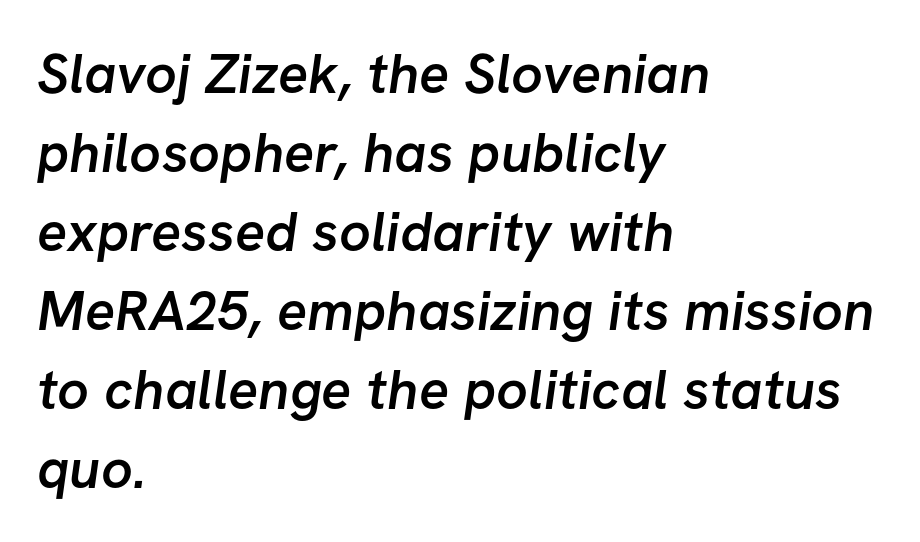
Q: Is the text bold? A: Semi-bold.
Q: Is the typeface a serif or a sans-serif typeface? A: Sans-serif.
Q: Is the text underlined? A: No.
Q: How is the paragraph aligned? A: Left-aligned.
Q: Is the spacing between letters normal or unusually wide? A: Normal.
Q: Is the spacing between lines tight, normal or loose? A: Normal.
Q: Width (condensed, normal, or wide)? A: Normal.
Q: Stroke contrast? A: Low.
Q: x-height? A: Medium.
Q: Monospaced? A: No.
